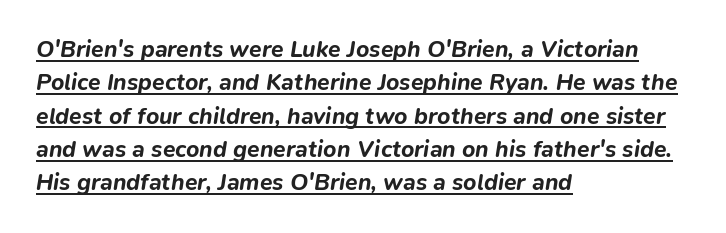
{"italic": "yes", "lean": "right", "slant_degrees": 9, "bold": "yes", "underline": "yes", "align": "left", "line_spacing": "normal", "line_spacing_ratio": 1.45, "letter_spacing": "normal", "letter_spacing_em": 0.0, "glyph_px": 23}
